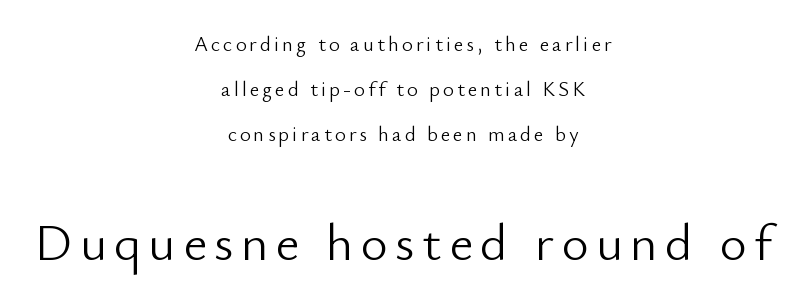
Q: Is the text bold? A: No.
Q: Is the text italic (slanted)? A: No, it is upright.
Q: Is the typeface a serif or a sans-serif typeface? A: Sans-serif.
Q: Is the text underlined? A: No.
Q: How is the paragraph aligned? A: Centered.
Q: Is the spacing between lines tight, normal or loose? A: Loose.
Q: Which block of text is set in a larger size, the first (top) or the second (bottom)? A: The second (bottom) one.
Q: Width (condensed, normal, or wide)? A: Normal.
Q: Stroke contrast? A: Low.
Q: x-height? A: Small.
Q: Monospaced? A: No.
